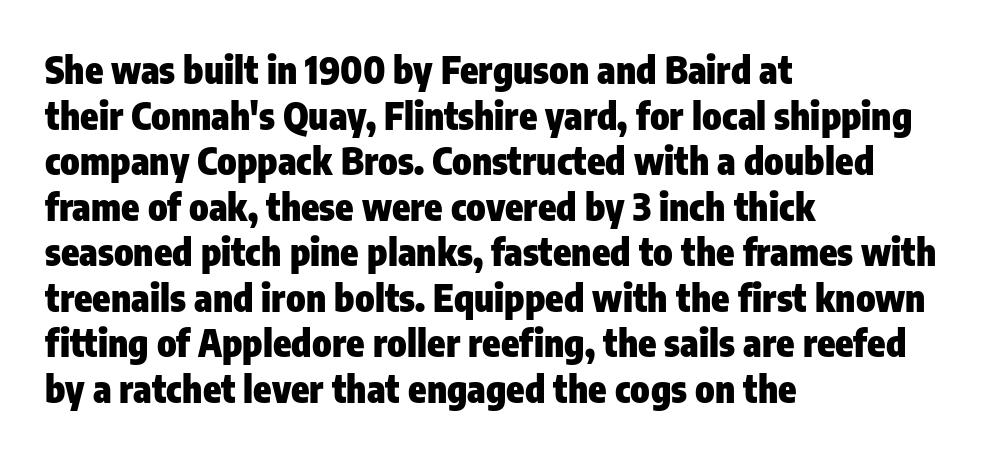
Q: Is the text bold? A: Yes.
Q: Is the text italic (slanted)? A: No, it is upright.
Q: Is the typeface a serif or a sans-serif typeface? A: Sans-serif.
Q: Is the text underlined? A: No.
Q: How is the paragraph aligned? A: Left-aligned.
Q: Is the spacing between letters normal or unusually wide? A: Normal.
Q: Width (condensed, normal, or wide)? A: Condensed.
Q: Stroke contrast? A: Low.
Q: x-height? A: Medium.
Q: Monospaced? A: No.
